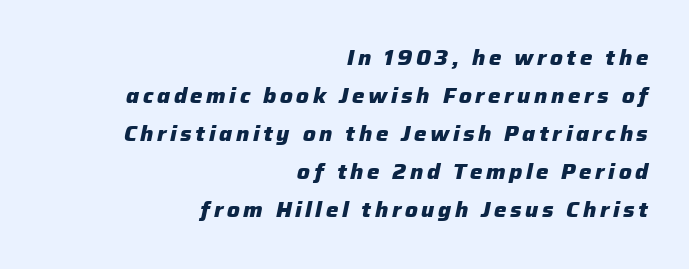
{"italic": "yes", "lean": "right", "slant_degrees": 12, "bold": "yes", "underline": "no", "align": "right", "line_spacing_ratio": 1.81, "glyph_px": 21}
